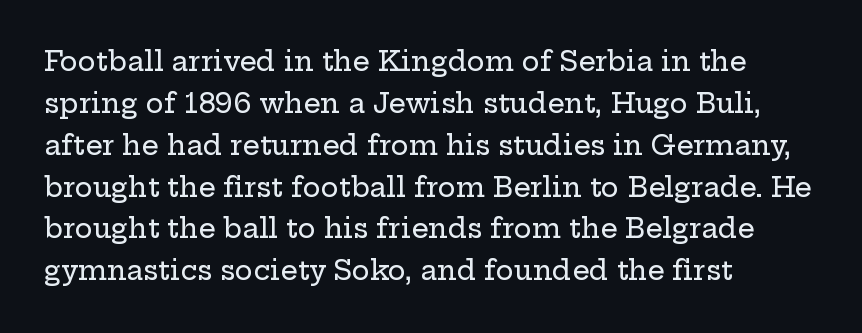
Decoration check: the copy has no underline. You can tell it's not italic because the verticals are truly vertical. Is the letter spacing exaggerated? No — it looks like the ordinary default. A classic flush-left, rag-right setting is used for this passage. Baseline-to-baseline distance is the conventional proportion of letter height.
